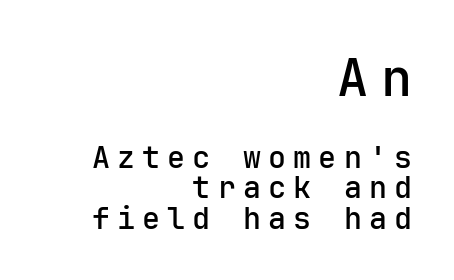
Q: Is the text italic (slanted)? A: No, it is upright.
Q: Is the typeface a serif or a sans-serif typeface? A: Sans-serif.
Q: Is the text underlined? A: No.
Q: How is the paragraph aligned? A: Right-aligned.
Q: Is the spacing between letters normal or unusually wide? A: Unusually wide.
Q: Is the spacing between lines tight, normal or loose? A: Tight.
Q: Which block of text is set in a larger size, the first (top) or the second (bottom)? A: The first (top) one.
Q: Width (condensed, normal, or wide)? A: Normal.
Q: Stroke contrast? A: Low.
Q: x-height? A: Medium.
Q: Monospaced? A: Yes.
